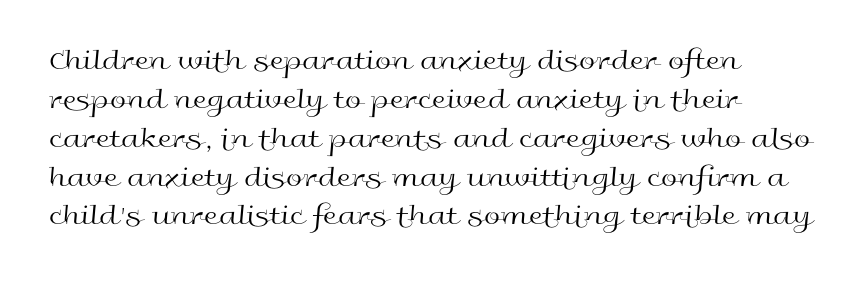
{"serif": "no", "italic": "no", "bold": "no", "weight": "regular", "width": "wide", "x_height": "medium", "monospaced": "no", "underline": "no", "line_spacing": "normal", "line_spacing_ratio": 1.34, "letter_spacing": "normal", "letter_spacing_em": 0.0, "glyph_px": 29}
